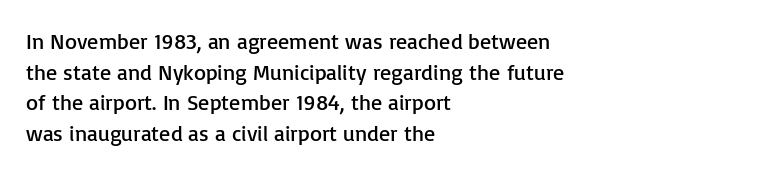
{"italic": "no", "bold": "no", "underline": "no", "align": "left", "line_spacing": "normal", "line_spacing_ratio": 1.39, "letter_spacing": "normal", "letter_spacing_em": 0.0, "glyph_px": 22}
